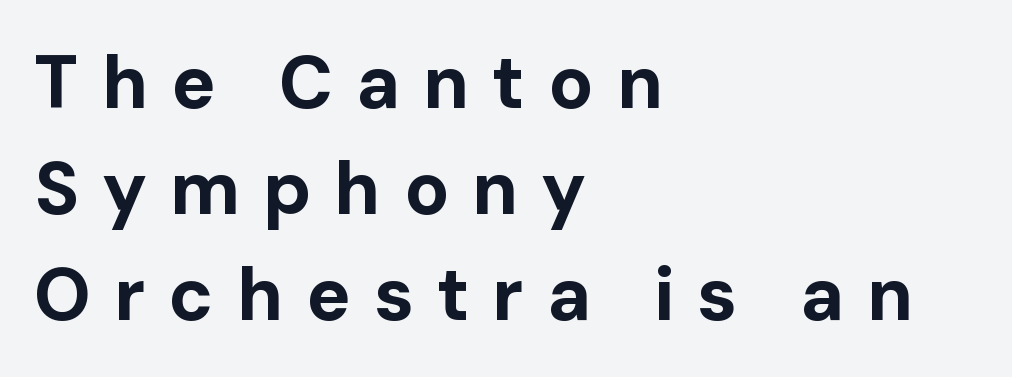
{"serif": "no", "italic": "no", "bold": "yes", "weight": "bold", "width": "normal", "stroke_contrast": "low", "x_height": "medium", "monospaced": "no", "underline": "no", "align": "left", "line_spacing": "normal", "line_spacing_ratio": 1.43, "letter_spacing": "wide", "letter_spacing_em": 0.31, "glyph_px": 74}
